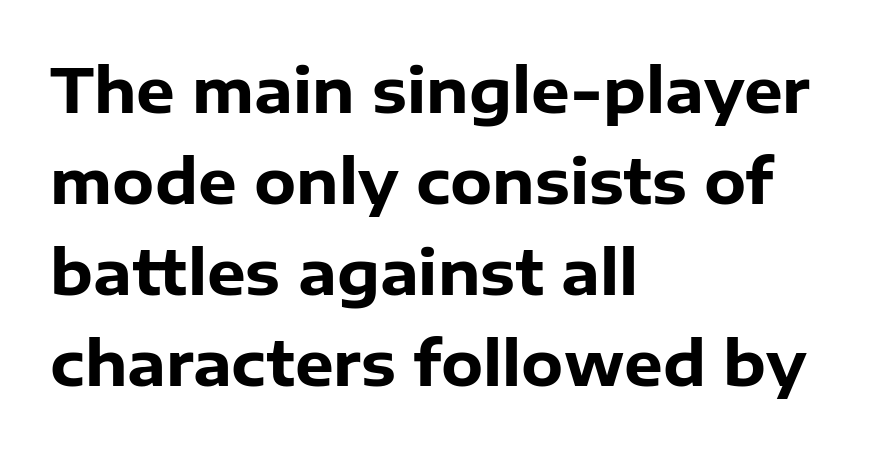
The image shows 61 px heavy sans-serif type, upright; set left-aligned, normal line spacing (1.49x), normal letter spacing, not underlined; low stroke contrast and a medium x-height.
